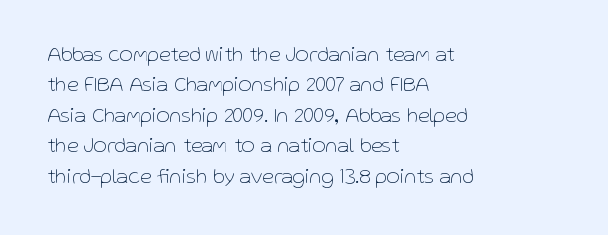
The image shows 21 px text type, upright; set left-aligned, normal line spacing (1.45x), normal letter spacing, not underlined.
